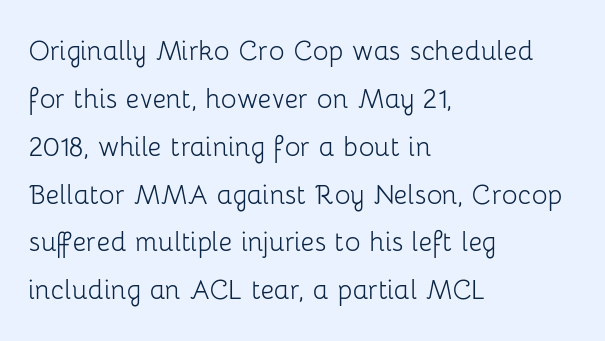
The image shows 33 px light sans-serif type, upright; set left-aligned, normal line spacing (1.45x), normal letter spacing, not underlined; low stroke contrast and a medium x-height.
